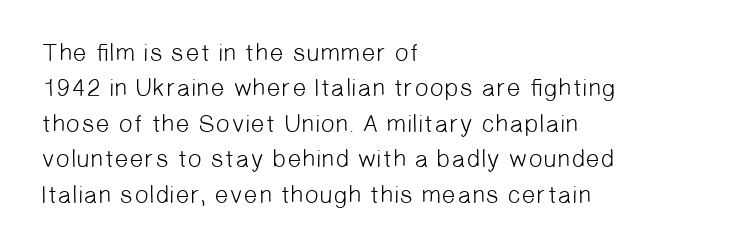
Q: Is the text bold? A: No.
Q: Is the text underlined? A: No.
Q: How is the paragraph aligned? A: Left-aligned.
Q: Is the spacing between letters normal or unusually wide? A: Normal.
Q: Is the spacing between lines tight, normal or loose? A: Normal.
